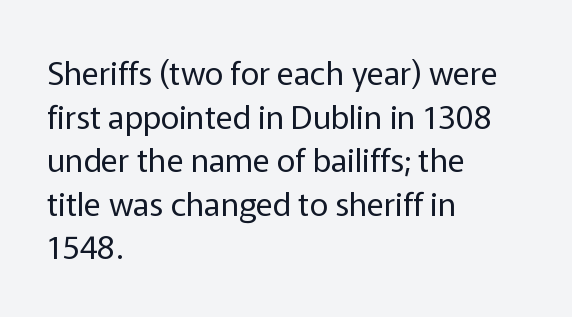
Counters stay open thanks to moderate or lighter strokes. Leading: standard. Reading down the block, your eye returns to a fixed left position each line. It's the straight-up-and-down kind of type.
